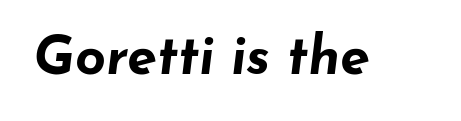
Q: Is the text bold? A: Yes.
Q: Is the text italic (slanted)? A: Yes, it leans right by about 7 degrees.
Q: Is the text underlined? A: No.
Q: Is the spacing between letters normal or unusually wide? A: Normal.
Q: Width (condensed, normal, or wide)? A: Wide.
Q: Stroke contrast? A: Low.
Q: x-height? A: Small.
Q: Monospaced? A: No.
